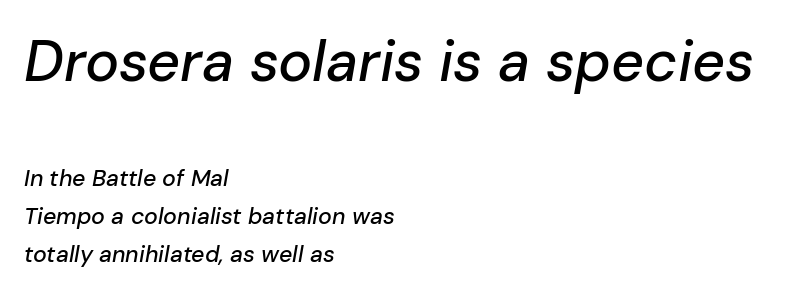
Q: Is the text italic (slanted)? A: Yes, it leans right by about 10 degrees.
Q: Is the text underlined? A: No.
Q: How is the paragraph aligned? A: Left-aligned.
Q: Is the spacing between letters normal or unusually wide? A: Normal.
Q: Is the spacing between lines tight, normal or loose? A: Normal.
Q: Which block of text is set in a larger size, the first (top) or the second (bottom)? A: The first (top) one.
Q: Width (condensed, normal, or wide)? A: Normal.
Q: Stroke contrast? A: Low.
Q: x-height? A: Medium.
Q: Monospaced? A: No.
